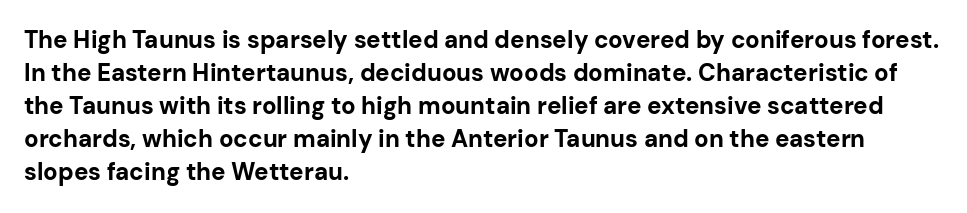
{"italic": "no", "bold": "yes", "underline": "no", "align": "left", "line_spacing": "normal", "line_spacing_ratio": 1.38, "letter_spacing": "normal", "letter_spacing_em": 0.0, "glyph_px": 24}
